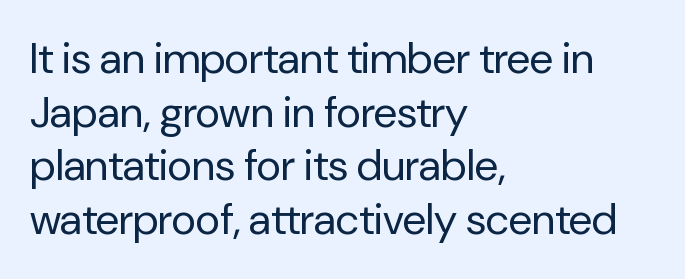
{"serif": "no", "italic": "no", "bold": "no", "weight": "regular", "width": "normal", "stroke_contrast": "low", "x_height": "medium", "monospaced": "no", "underline": "no", "align": "left", "line_spacing": "normal", "line_spacing_ratio": 1.25, "letter_spacing": "normal", "letter_spacing_em": 0.0, "glyph_px": 43}
